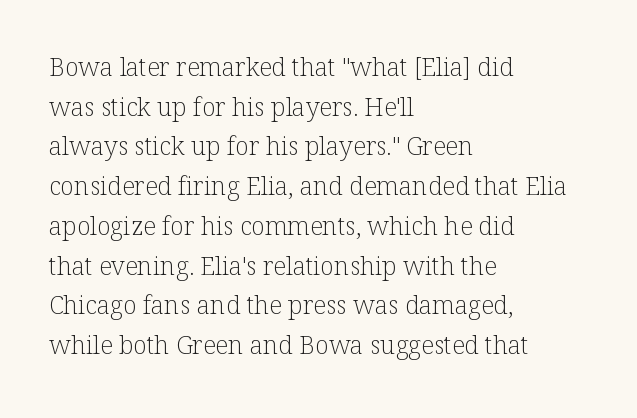
The image shows 25 px text type, upright; set left-aligned, normal line spacing (1.59x), normal letter spacing, not underlined.
